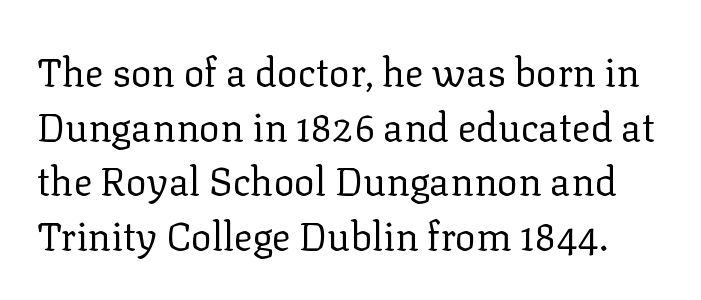
{"serif": "yes", "italic": "no", "bold": "no", "weight": "regular", "width": "normal", "stroke_contrast": "low", "x_height": "medium", "monospaced": "no", "underline": "no", "line_spacing": "normal", "line_spacing_ratio": 1.4, "letter_spacing": "normal", "letter_spacing_em": 0.0, "glyph_px": 39}
